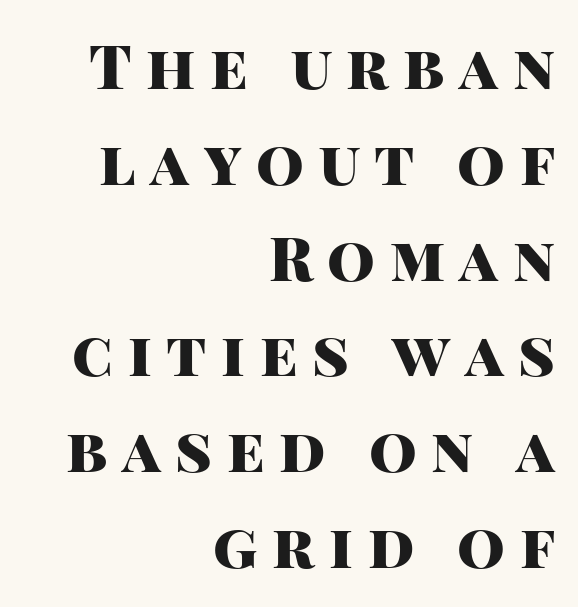
Q: Is the text bold? A: Yes.
Q: Is the text italic (slanted)? A: No, it is upright.
Q: Is the typeface a serif or a sans-serif typeface? A: Sans-serif.
Q: Is the text underlined? A: No.
Q: How is the paragraph aligned? A: Right-aligned.
Q: Is the spacing between letters normal or unusually wide? A: Unusually wide.
Q: Is the spacing between lines tight, normal or loose? A: Normal.
Q: Width (condensed, normal, or wide)? A: Normal.
Q: Stroke contrast? A: High.
Q: x-height? A: Large.
Q: Monospaced? A: No.
